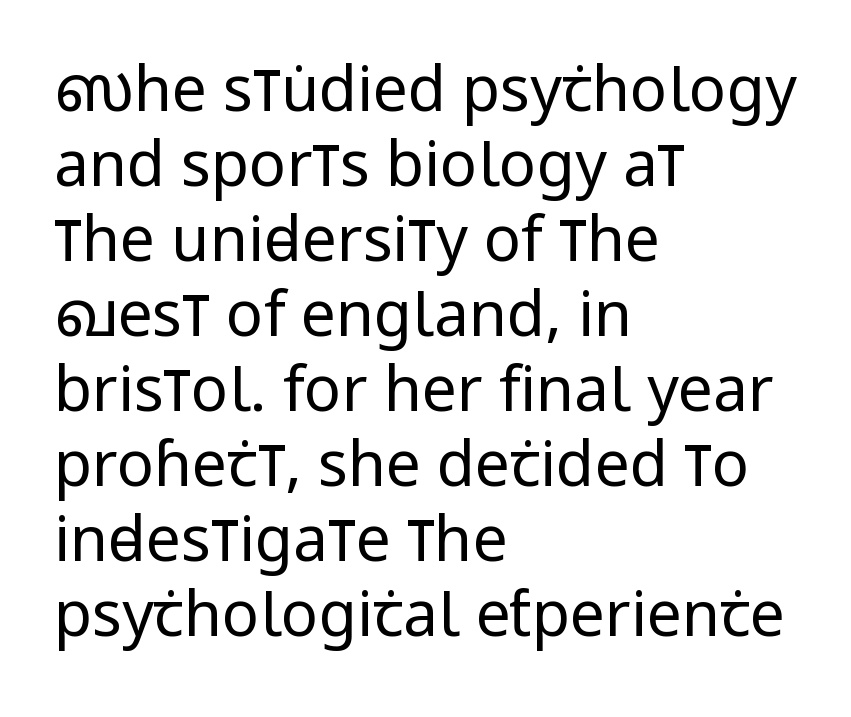
The image shows 62 px regular-weight, condensed sans-serif type, upright; set left-aligned, line spacing 1.21x, normal letter spacing, not underlined; low stroke contrast and a large x-height.
